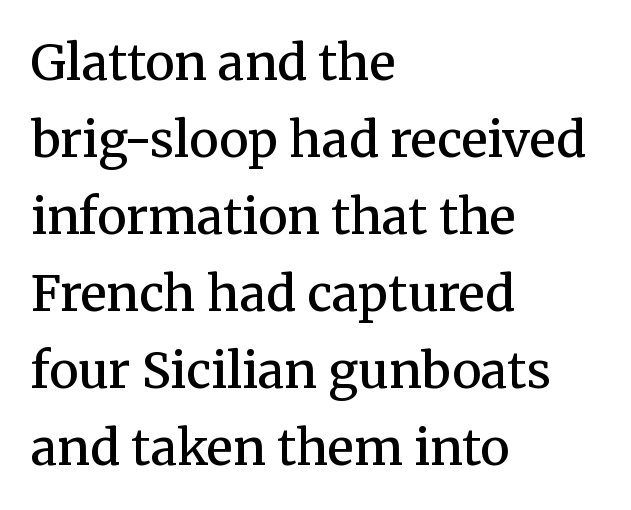
The image shows 49 px semibold serif type, upright; set left-aligned, normal line spacing (1.57x), normal letter spacing, not underlined; medium stroke contrast and a medium x-height.
